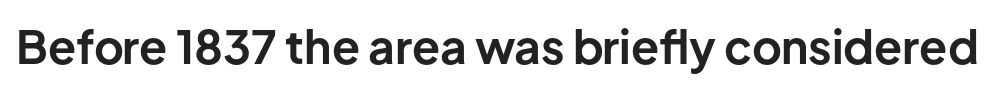
{"serif": "no", "italic": "no", "bold": "yes", "weight": "bold", "width": "normal", "stroke_contrast": "low", "x_height": "medium", "monospaced": "no", "underline": "no", "letter_spacing": "normal", "letter_spacing_em": 0.0, "glyph_px": 46}
